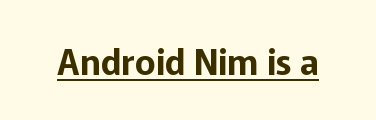
Examine the stroke ends and you'll find no serifs. Notice how the stems are strictly vertical — no italics here. You could not count columns in this text — the font is proportionally spaced. Observe the ordinary spacing: letters are neighbours, not strangers. The specimen includes a rule beneath the text block's lines.
